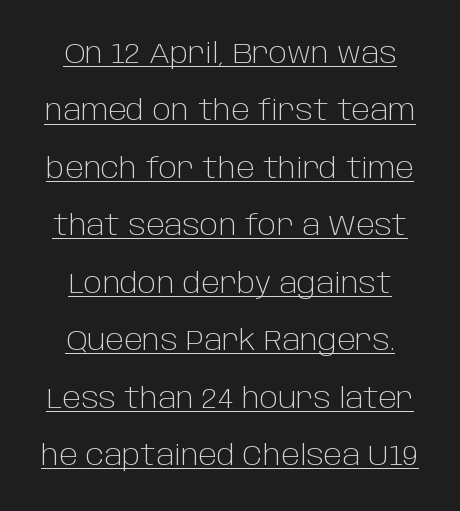
Q: Is the text bold? A: No.
Q: Is the text italic (slanted)? A: No, it is upright.
Q: Is the typeface a serif or a sans-serif typeface? A: Sans-serif.
Q: Is the text underlined? A: Yes.
Q: Is the spacing between letters normal or unusually wide? A: Normal.
Q: Is the spacing between lines tight, normal or loose? A: Loose.
Q: Width (condensed, normal, or wide)? A: Normal.
Q: Stroke contrast? A: Low.
Q: x-height? A: Large.
Q: Monospaced? A: No.
